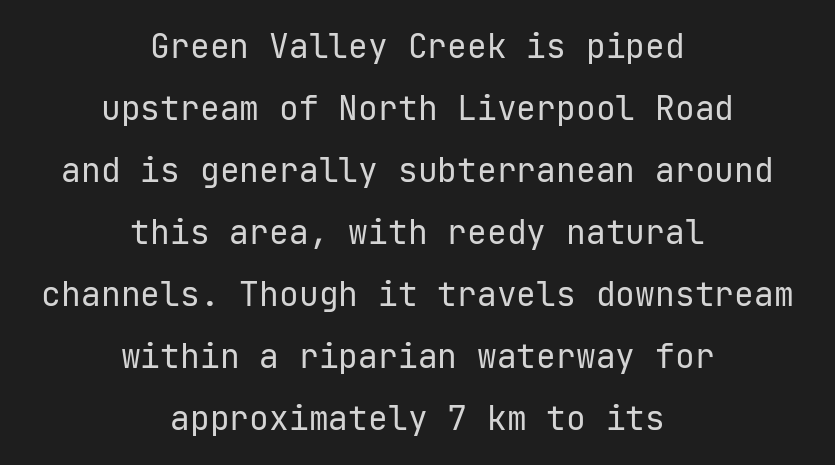
Q: Is the text bold? A: No.
Q: Is the text italic (slanted)? A: No, it is upright.
Q: Is the typeface a serif or a sans-serif typeface? A: Sans-serif.
Q: Is the text underlined? A: No.
Q: How is the paragraph aligned? A: Centered.
Q: Is the spacing between letters normal or unusually wide? A: Normal.
Q: Width (condensed, normal, or wide)? A: Normal.
Q: Stroke contrast? A: Low.
Q: x-height? A: Medium.
Q: Monospaced? A: Yes.
